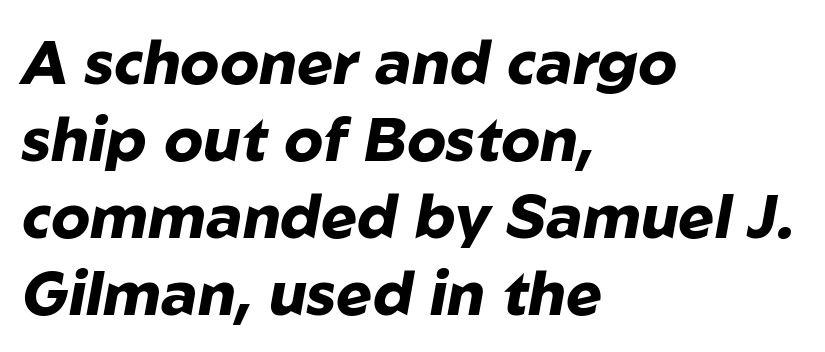
Letter spacing: default. The compositor pushed each line to the left boundary. On the weight axis this lands at bold, roughly 700. One glance says typical: line gaps are just what's usual. Yep, that's italic — everything's leaning. Has an underline been added? It has not.
